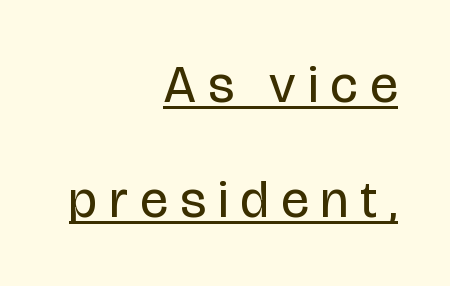
{"serif": "no", "italic": "no", "bold": "no", "weight": "regular", "width": "condensed", "stroke_contrast": "low", "x_height": "large", "monospaced": "no", "underline": "yes", "align": "right", "line_spacing": "loose", "line_spacing_ratio": 2.22, "letter_spacing": "wide", "letter_spacing_em": 0.24, "glyph_px": 52}
